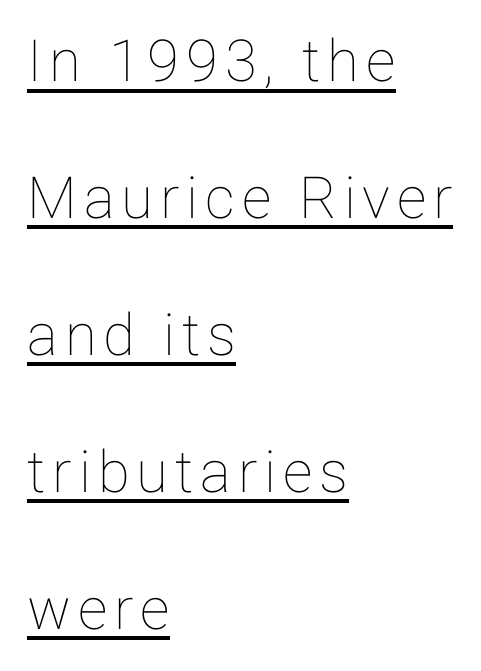
{"italic": "no", "width": "normal", "stroke_contrast": "low", "x_height": "medium", "monospaced": "no", "underline": "yes", "align": "left", "line_spacing": "loose", "line_spacing_ratio": 2.36, "glyph_px": 58}
